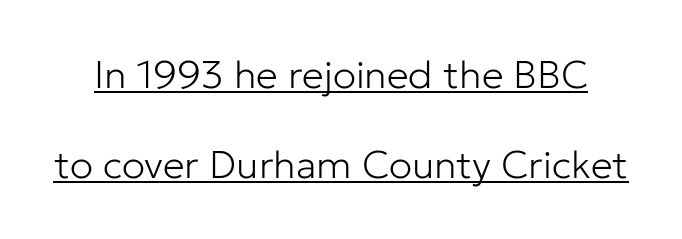
Q: Is the text bold? A: No.
Q: Is the text italic (slanted)? A: No, it is upright.
Q: Is the typeface a serif or a sans-serif typeface? A: Sans-serif.
Q: Is the text underlined? A: Yes.
Q: Is the spacing between letters normal or unusually wide? A: Normal.
Q: Is the spacing between lines tight, normal or loose? A: Loose.
Q: Width (condensed, normal, or wide)? A: Normal.
Q: Stroke contrast? A: Low.
Q: x-height? A: Medium.
Q: Monospaced? A: No.
